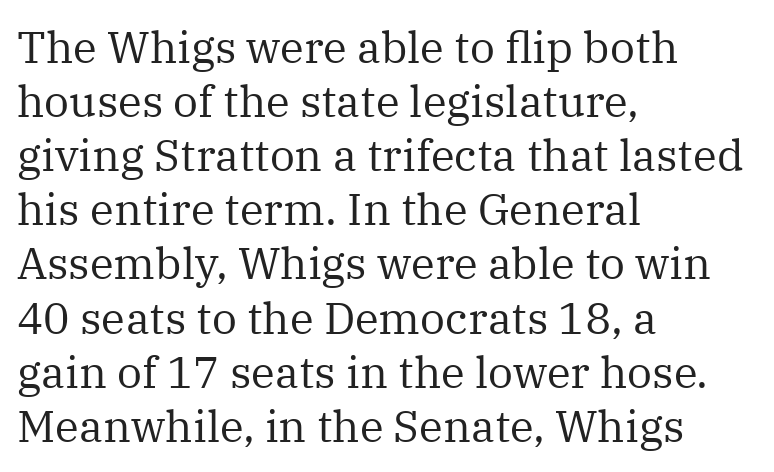
{"serif": "yes", "italic": "no", "bold": "no", "weight": "regular", "width": "normal", "stroke_contrast": "medium", "x_height": "medium", "monospaced": "no", "underline": "no", "align": "left", "line_spacing_ratio": 1.23, "letter_spacing": "normal", "letter_spacing_em": 0.0, "glyph_px": 44}
